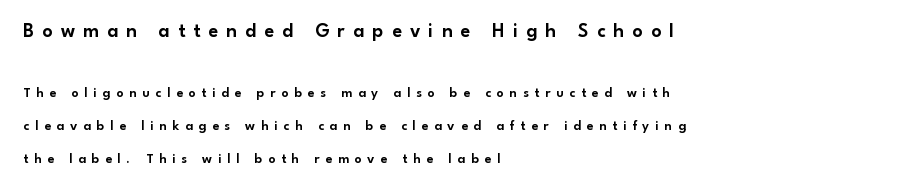
{"italic": "no", "underline": "no", "align": "left", "line_spacing": "loose", "line_spacing_ratio": 2.38, "letter_spacing": "wide", "letter_spacing_em": 0.41, "larger_block": "first", "size_ratio": 1.43, "glyph_px": 20}
